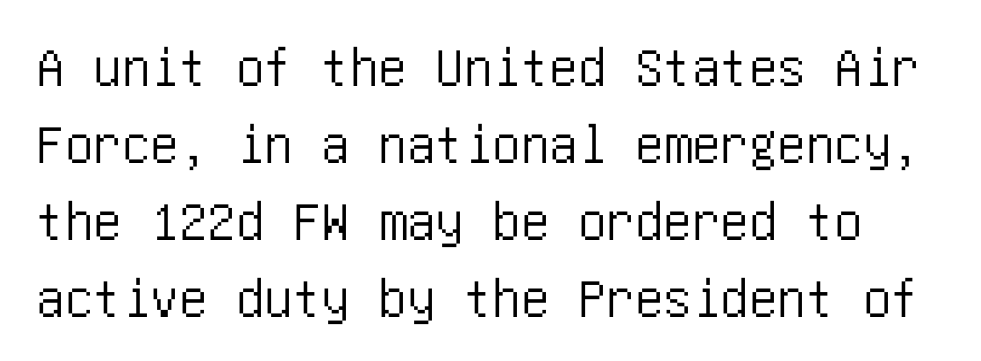
The image shows 57 px condensed sans-serif type, upright; set normal line spacing (1.35x), normal letter spacing, not underlined; low stroke contrast and a large x-height.
